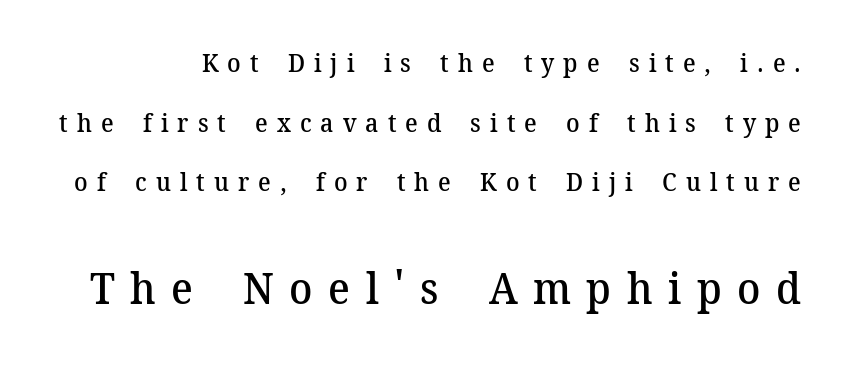
Q: Is the text bold? A: Semi-bold.
Q: Is the text italic (slanted)? A: No, it is upright.
Q: Is the typeface a serif or a sans-serif typeface? A: Serif.
Q: Is the text underlined? A: No.
Q: Is the spacing between letters normal or unusually wide? A: Unusually wide.
Q: Is the spacing between lines tight, normal or loose? A: Loose.
Q: Which block of text is set in a larger size, the first (top) or the second (bottom)? A: The second (bottom) one.
Q: Width (condensed, normal, or wide)? A: Normal.
Q: Stroke contrast? A: Medium.
Q: x-height? A: Medium.
Q: Monospaced? A: No.
